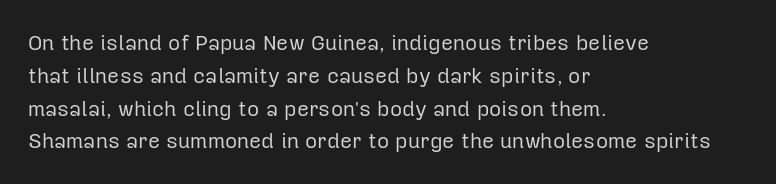
The image shows 21 px text type, upright; set left-aligned, normal line spacing (1.56x), normal letter spacing, not underlined.
